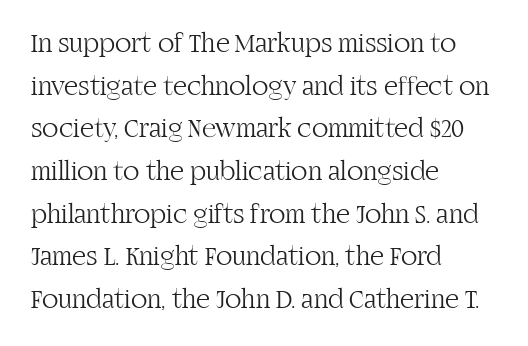
The ragged edge is on the right, which tells us the setting is flush left. Vertical strokes here are truly vertical. Heaviness? Minimal to ordinary, like unemphasized prose. Lines of text with bare space underneath.
